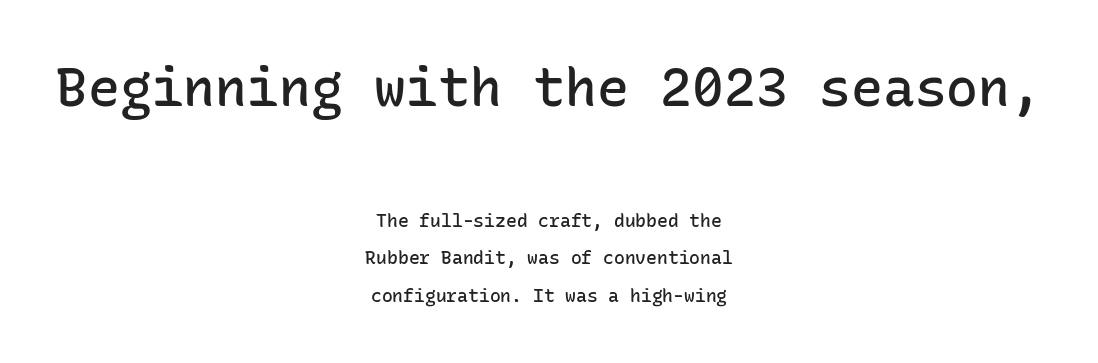
Spacing between characters is what you'd get straight out of the box. Stems and bowls a touch heavier than normal — semibold. A typesetter would mark this as roman, not italic. You get the large type first, then a drop to smaller type. In terms of letterform style, serifs are entirely absent.
